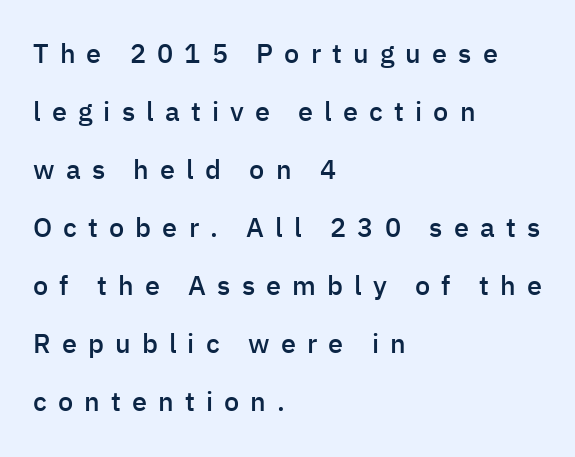
Reading down the column, the eye jumps a long way to each next line. Where is the straight margin? On the left. Observe the wide spacing: letters keep a clear distance from each other. No italicization has been applied; the sample stays upright. Check under the words: just untouched page. The typesetting leans somewhat heavy: a semibold.
